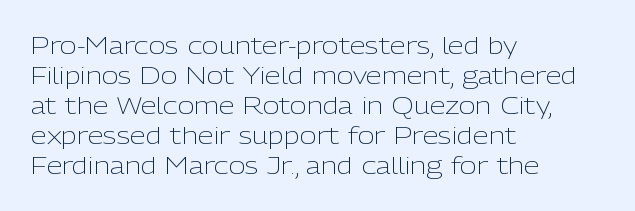
Q: Is the text bold? A: No.
Q: Is the text italic (slanted)? A: No, it is upright.
Q: Is the text underlined? A: No.
Q: How is the paragraph aligned? A: Left-aligned.
Q: Is the spacing between letters normal or unusually wide? A: Normal.
Q: Is the spacing between lines tight, normal or loose? A: Normal.
